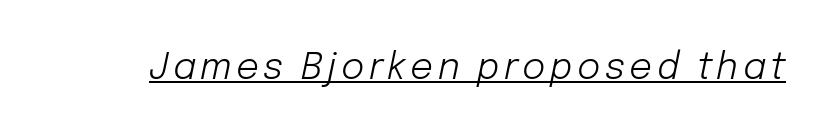
Quick note: underline on. The letters are slanted; this is an italic face. The face used here is proportionally spaced, like ordinary book or web type. The font is comparable to plain body text, perhaps lighter.
